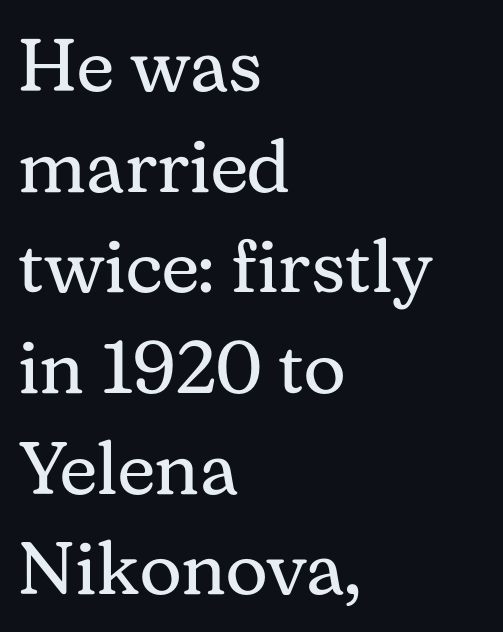
{"serif": "yes", "italic": "no", "bold": "no", "weight": "regular", "width": "normal", "stroke_contrast": "medium", "x_height": "medium", "monospaced": "no", "underline": "no", "align": "left", "line_spacing": "normal", "line_spacing_ratio": 1.36, "letter_spacing": "normal", "letter_spacing_em": 0.0, "glyph_px": 74}
